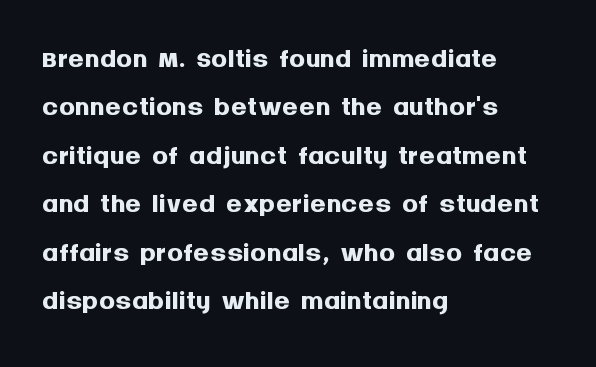
Letters rest on an invisible, unmarked baseline. Note the varied advance widths — an 'i' is clearly narrower than an 'm'. Heavy-handed strokes throughout: this text is bold. To sum up the face: it is a sans, with no serifs.
